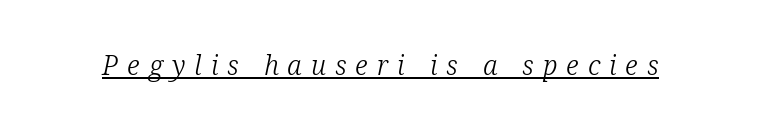
Tracking here is generous; glyphs stand well apart from one another. The characters are drawn with everyday or finer stroke widths. This rendering features underlined lettering. The passage shown leans; its letterforms are oblique.
